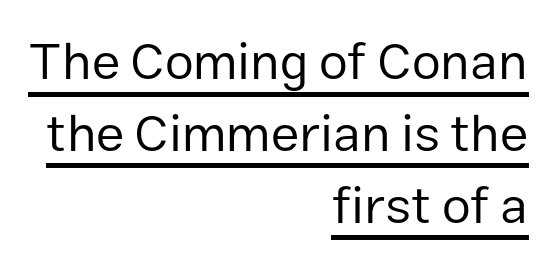
The letters look calm and open, with moderate or lighter stems. A typographer would call this underscored text. Do the characters align in a grid? No, the font is proportional. Typographically, this falls in the sans-serif category. Whoever set this chose a conventional vertical rhythm. Nobody touched the tracking dial on this one.
